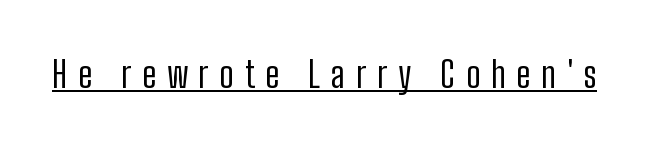
{"serif": "no", "italic": "no", "bold": "no", "weight": "regular", "width": "condensed", "stroke_contrast": "low", "x_height": "medium", "monospaced": "no", "underline": "yes", "letter_spacing": "wide", "letter_spacing_em": 0.3, "glyph_px": 36}
